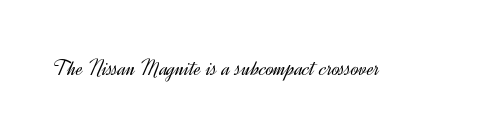
The type is set solid horizontally, with unmodified tracking. Words float on clear page, feet unadorned. A quiet, ordinary-to-light weight characterises the typeface.
